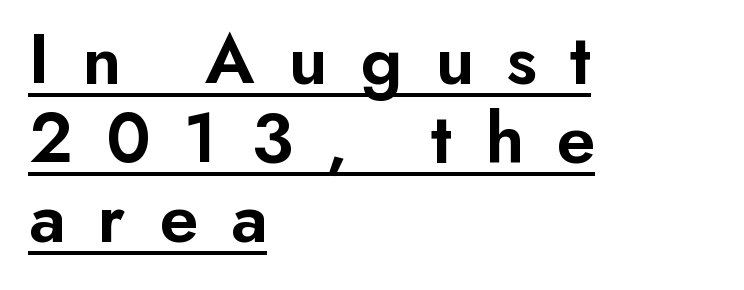
Q: Is the text bold? A: Semi-bold.
Q: Is the text italic (slanted)? A: No, it is upright.
Q: Is the typeface a serif or a sans-serif typeface? A: Sans-serif.
Q: Is the text underlined? A: Yes.
Q: How is the paragraph aligned? A: Left-aligned.
Q: Is the spacing between letters normal or unusually wide? A: Unusually wide.
Q: Is the spacing between lines tight, normal or loose? A: Tight.
Q: Width (condensed, normal, or wide)? A: Normal.
Q: Stroke contrast? A: Low.
Q: x-height? A: Small.
Q: Monospaced? A: No.
